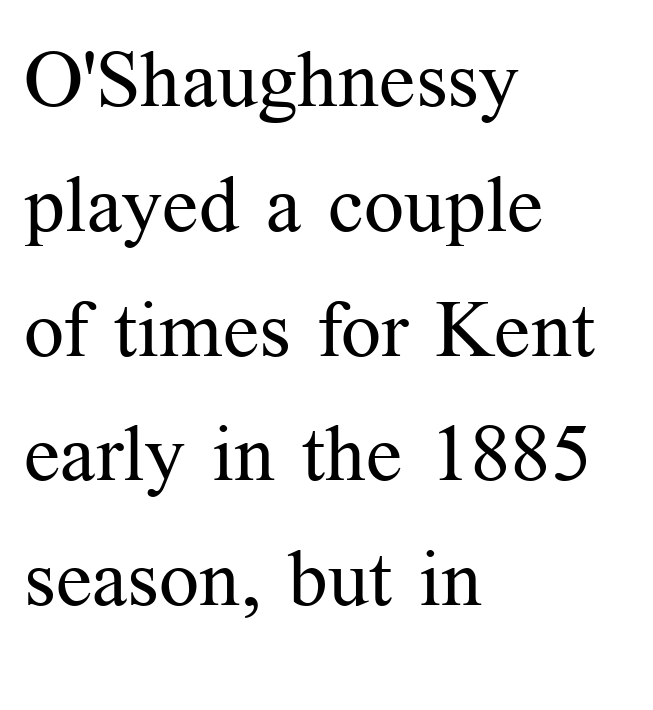
{"serif": "yes", "italic": "no", "bold": "no", "weight": "regular", "width": "normal", "stroke_contrast": "medium", "x_height": "medium", "monospaced": "no", "underline": "no", "align": "left", "line_spacing": "normal", "line_spacing_ratio": 1.58, "letter_spacing": "normal", "letter_spacing_em": 0.0, "glyph_px": 79}
